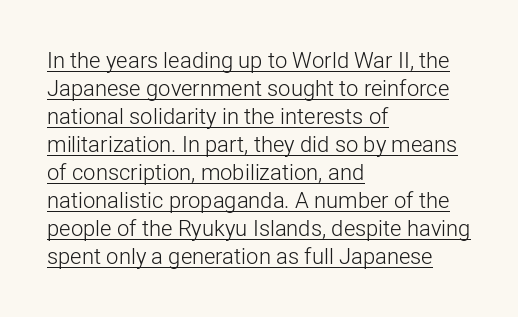
Leading: standard. This sample is left-justified, so line endings fall wherever the words run out. In terms of letterspacing, this is plain default setting. Somebody hit Ctrl+U on this one — the words are underlined. Italic? Not at all — the glyphs are vertical. Heft: none added — not bold.
